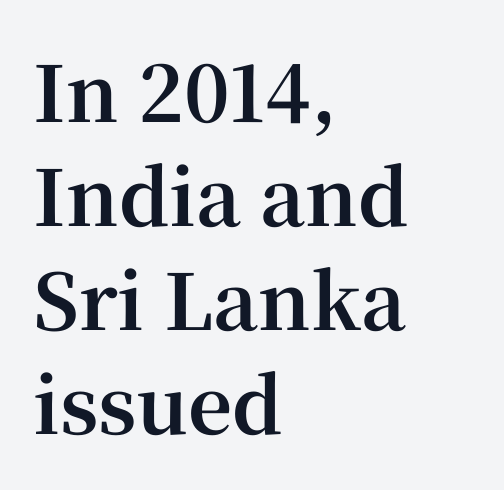
The image shows 77 px bold serif type, upright; set left-aligned, normal line spacing (1.35x), normal letter spacing, not underlined; high stroke contrast and a medium x-height.
